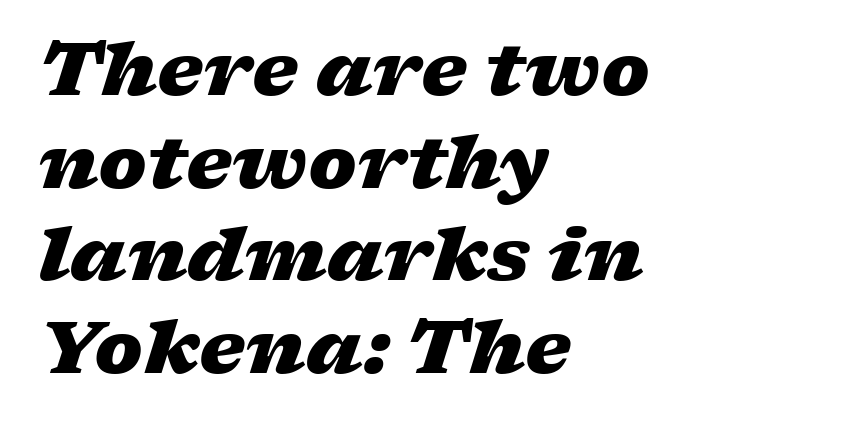
The image shows 73 px heavy, wide type, italic (leaning right); set left-aligned, normal line spacing (1.27x), normal letter spacing, not underlined; low stroke contrast and a medium x-height.
